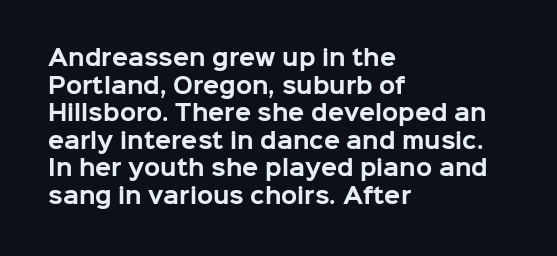
Normally led — the rows are evenly, conventionally spaced. Caption: standard tracking, unaltered. Check the space under the baseline: it is left empty. This sample is left-justified, so line endings fall wherever the words run out. These lines were composed using upright roman letters.
